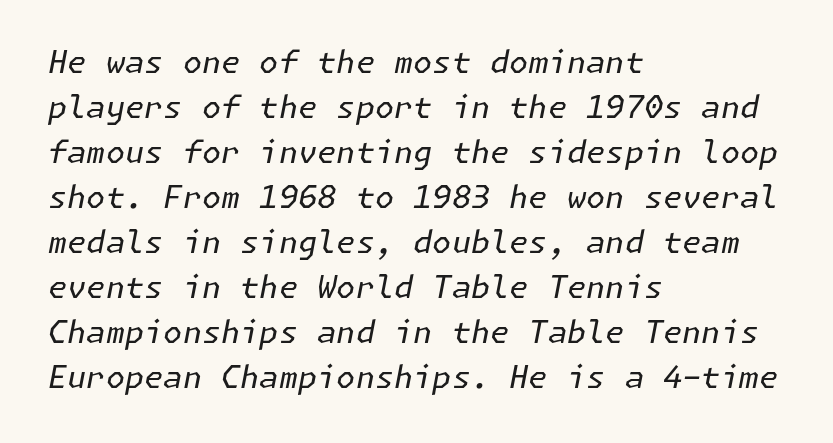
Clear beneath every line of the passage. In terms of letterspacing, this is plain default setting. Line starts are locked; line ends wander. Vertical spacing — default.
